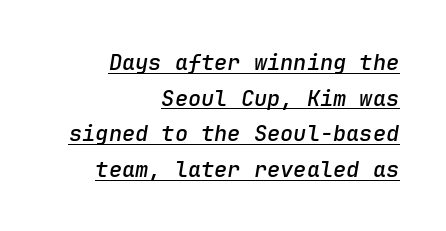
{"italic": "yes", "lean": "right", "slant_degrees": 9, "bold": "semi", "underline": "yes", "align": "right", "line_spacing": "normal", "line_spacing_ratio": 1.62, "letter_spacing": "normal", "letter_spacing_em": 0.0, "glyph_px": 22}
